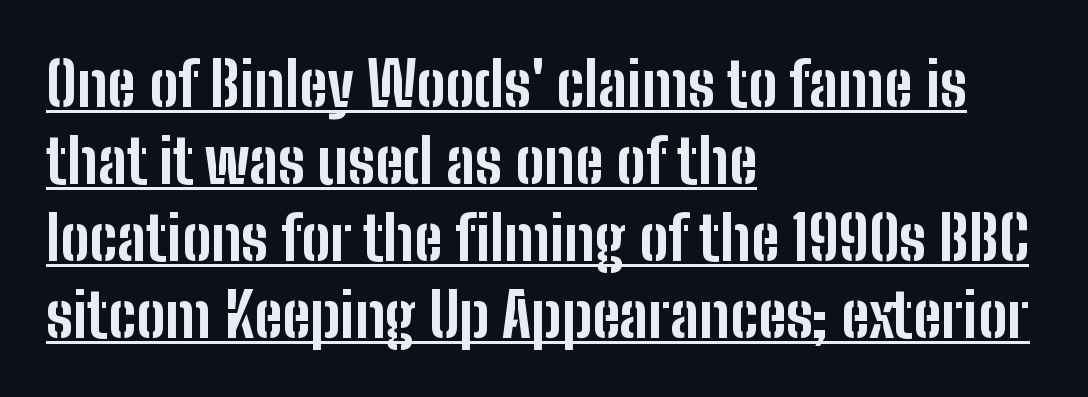
Q: Is the text bold? A: Yes.
Q: Is the text italic (slanted)? A: No, it is upright.
Q: Is the typeface a serif or a sans-serif typeface? A: Sans-serif.
Q: Is the text underlined? A: Yes.
Q: How is the paragraph aligned? A: Left-aligned.
Q: Is the spacing between letters normal or unusually wide? A: Normal.
Q: Is the spacing between lines tight, normal or loose? A: Normal.
Q: Width (condensed, normal, or wide)? A: Condensed.
Q: Stroke contrast? A: Low.
Q: x-height? A: Medium.
Q: Monospaced? A: No.
